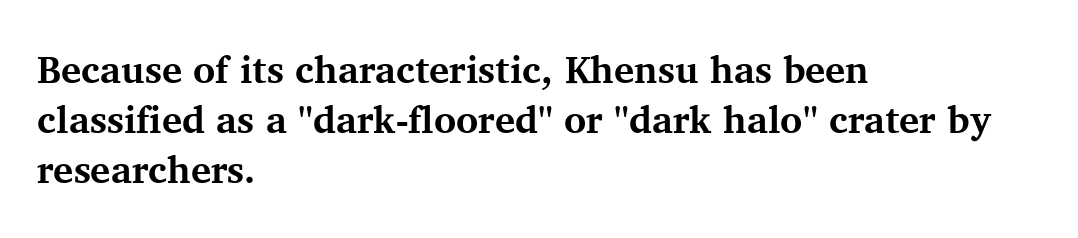
Q: Is the text bold? A: Yes.
Q: Is the text italic (slanted)? A: No, it is upright.
Q: Is the typeface a serif or a sans-serif typeface? A: Serif.
Q: Is the text underlined? A: No.
Q: How is the paragraph aligned? A: Left-aligned.
Q: Is the spacing between letters normal or unusually wide? A: Normal.
Q: Is the spacing between lines tight, normal or loose? A: Normal.
Q: Width (condensed, normal, or wide)? A: Normal.
Q: Stroke contrast? A: Medium.
Q: x-height? A: Medium.
Q: Monospaced? A: No.
